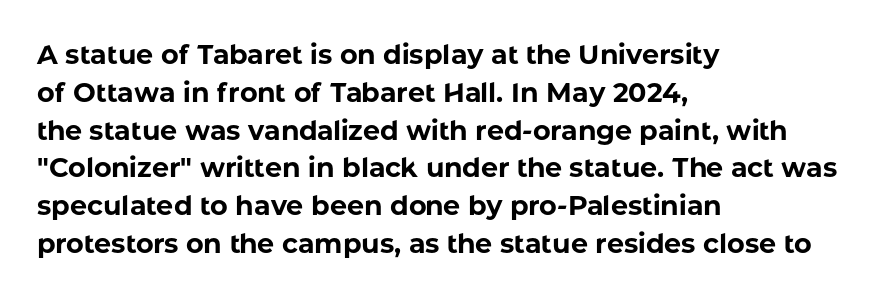
{"italic": "no", "bold": "yes", "underline": "no", "align": "left", "line_spacing": "normal", "line_spacing_ratio": 1.4, "letter_spacing": "normal", "letter_spacing_em": 0.0, "glyph_px": 27}
